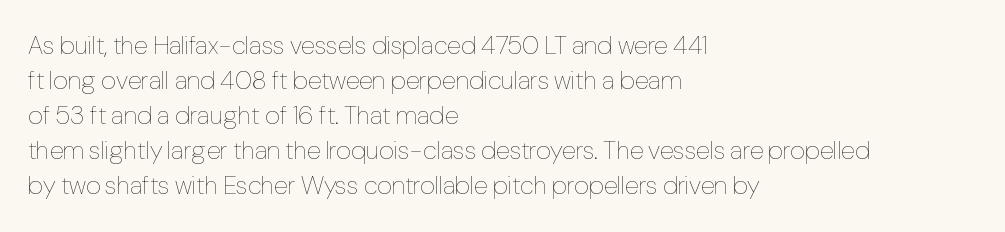
How are the letters spaced? Ordinarily, with no added tracking. Has an underline been added? It has not. Honestly, the row spacing looks completely unremarkable. The font is comparable to plain body text, perhaps lighter. Visually the block forms a straight wall on the left and a jagged coastline on the right.
